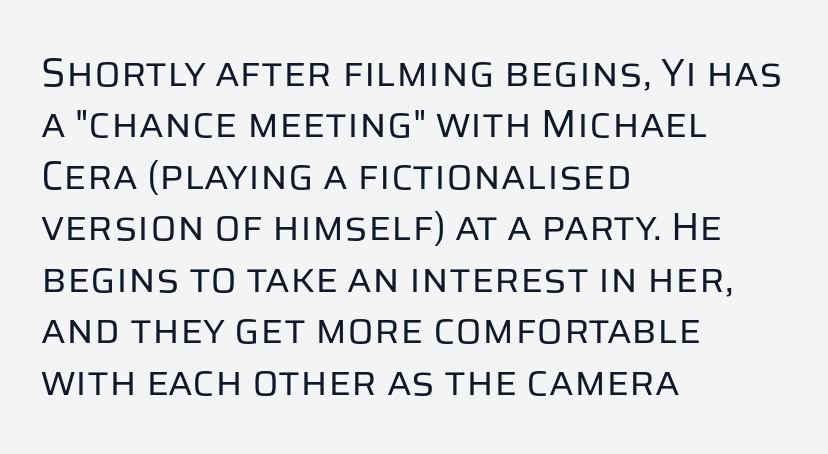
Q: Is the text bold? A: No.
Q: Is the text italic (slanted)? A: No, it is upright.
Q: Is the typeface a serif or a sans-serif typeface? A: Sans-serif.
Q: Is the text underlined? A: No.
Q: How is the paragraph aligned? A: Left-aligned.
Q: Is the spacing between letters normal or unusually wide? A: Normal.
Q: Is the spacing between lines tight, normal or loose? A: Normal.
Q: Width (condensed, normal, or wide)? A: Normal.
Q: Stroke contrast? A: Low.
Q: x-height? A: Large.
Q: Monospaced? A: No.
